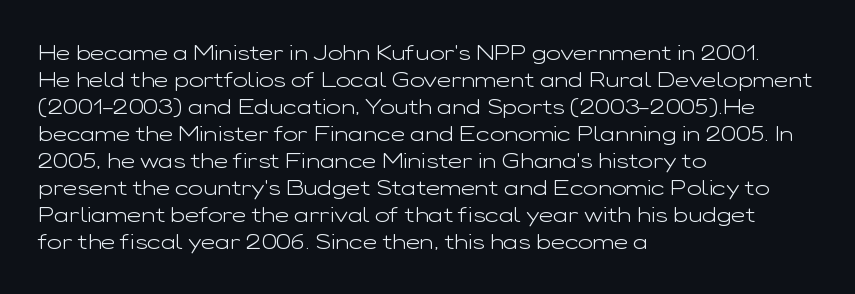
Q: Is the text bold? A: No.
Q: Is the text italic (slanted)? A: No, it is upright.
Q: Is the text underlined? A: No.
Q: How is the paragraph aligned? A: Left-aligned.
Q: Is the spacing between letters normal or unusually wide? A: Normal.
